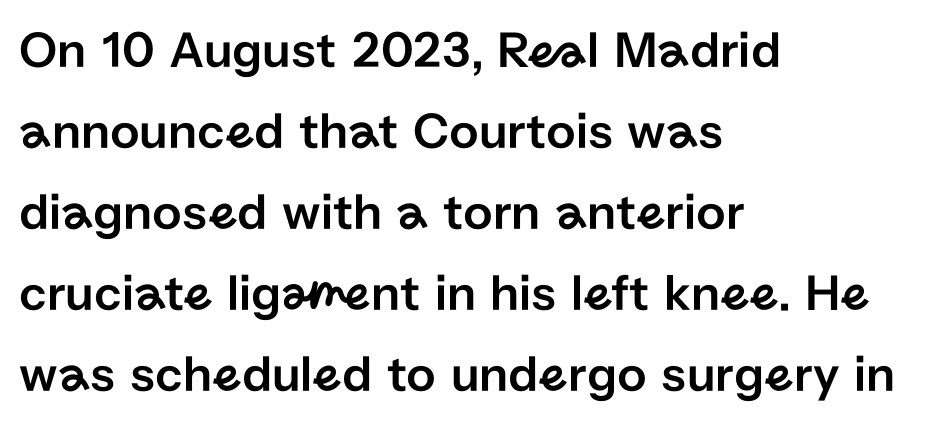
{"serif": "no", "italic": "no", "width": "normal", "stroke_contrast": "low", "x_height": "medium", "monospaced": "no", "underline": "no", "align": "left", "line_spacing": "normal", "line_spacing_ratio": 1.56, "letter_spacing": "normal", "letter_spacing_em": 0.0, "glyph_px": 52}
